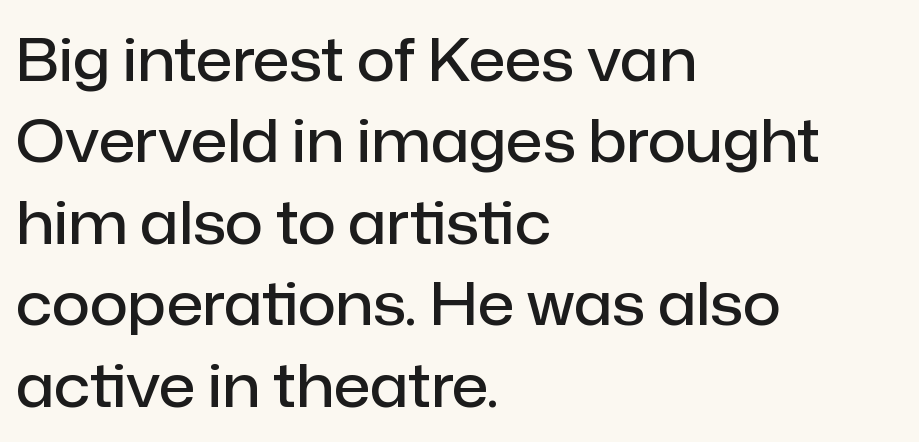
{"serif": "no", "italic": "no", "bold": "semi", "weight": "semibold", "width": "normal", "stroke_contrast": "low", "x_height": "medium", "monospaced": "no", "underline": "no", "align": "left", "line_spacing": "normal", "line_spacing_ratio": 1.38, "letter_spacing": "normal", "letter_spacing_em": 0.0, "glyph_px": 59}
